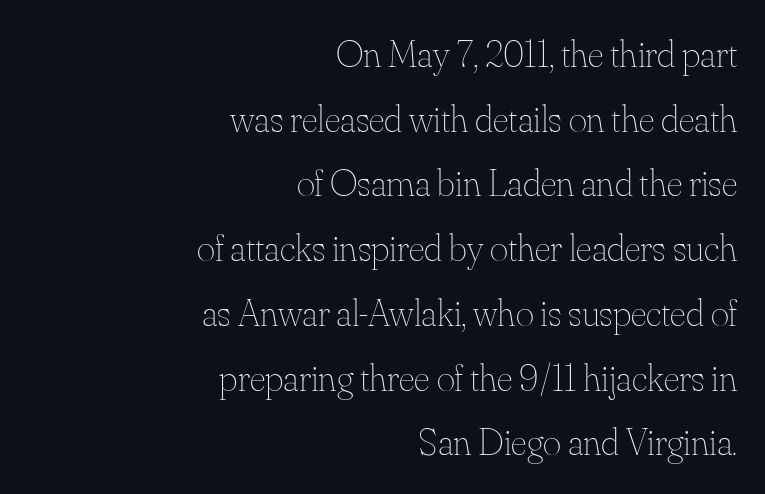
Q: Is the text bold? A: No.
Q: Is the text italic (slanted)? A: No, it is upright.
Q: Is the text underlined? A: No.
Q: How is the paragraph aligned? A: Right-aligned.
Q: Is the spacing between letters normal or unusually wide? A: Normal.
Q: Is the spacing between lines tight, normal or loose? A: Normal.
Q: Width (condensed, normal, or wide)? A: Normal.
Q: Stroke contrast? A: Medium.
Q: x-height? A: Small.
Q: Monospaced? A: No.
